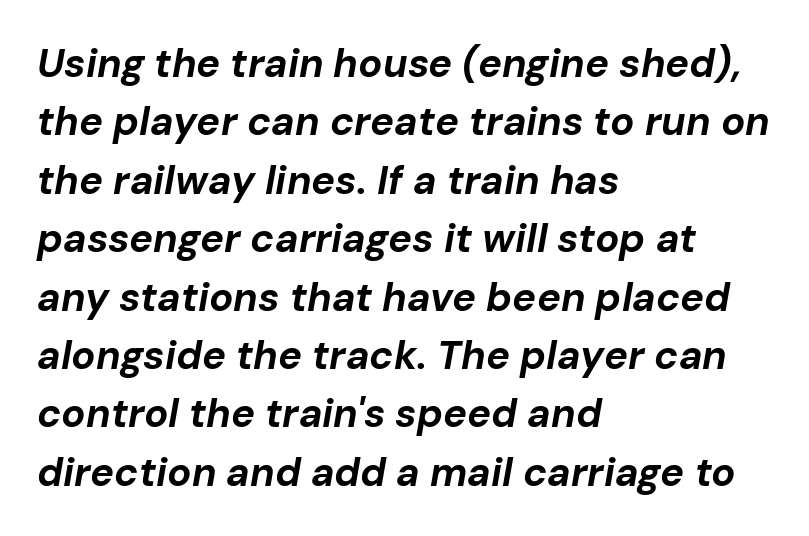
{"italic": "yes", "lean": "right", "slant_degrees": 10, "bold": "yes", "weight": "bold", "width": "normal", "stroke_contrast": "low", "x_height": "medium", "monospaced": "no", "underline": "no", "align": "left", "line_spacing": "normal", "line_spacing_ratio": 1.46, "letter_spacing": "normal", "letter_spacing_em": 0.0, "glyph_px": 40}
